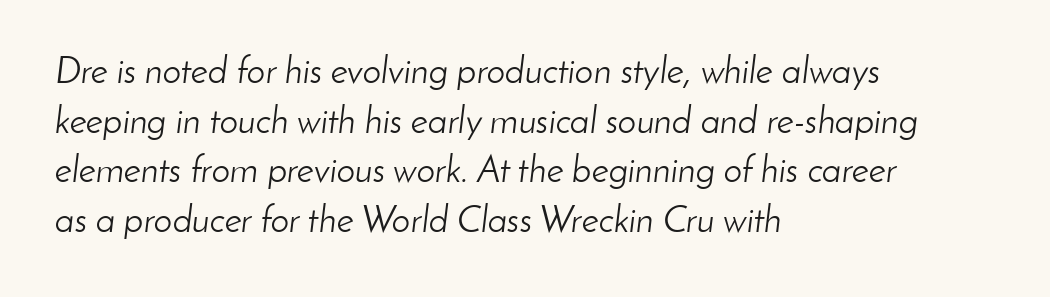
Students, note that the glyphs here touch the page at normal intervals. Notice how the passage keeps a crisp vertical edge on the left only. The rendering applies a slant to the glyphs. The designer left line spacing at the default. Type without underlining. Heaviness? Minimal to ordinary, like unemphasized prose.
